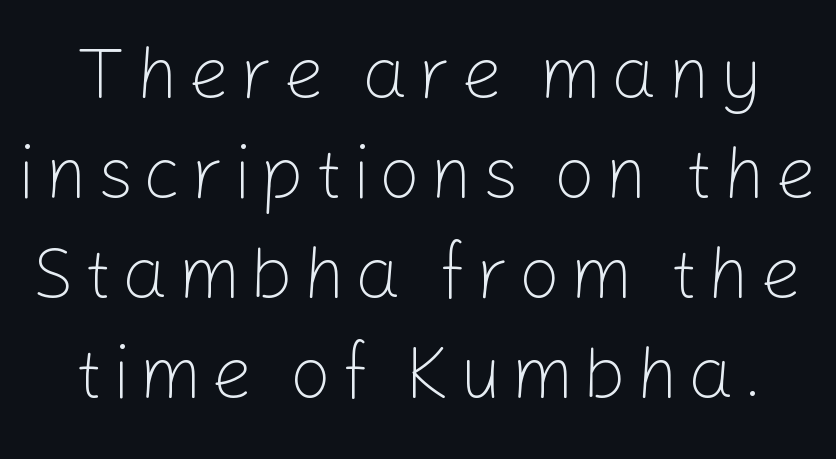
Q: Is the text bold? A: No.
Q: Is the text italic (slanted)? A: No, it is upright.
Q: Is the typeface a serif or a sans-serif typeface? A: Sans-serif.
Q: Is the text underlined? A: No.
Q: Is the spacing between lines tight, normal or loose? A: Normal.
Q: Width (condensed, normal, or wide)? A: Normal.
Q: Stroke contrast? A: Low.
Q: x-height? A: Medium.
Q: Monospaced? A: No.
